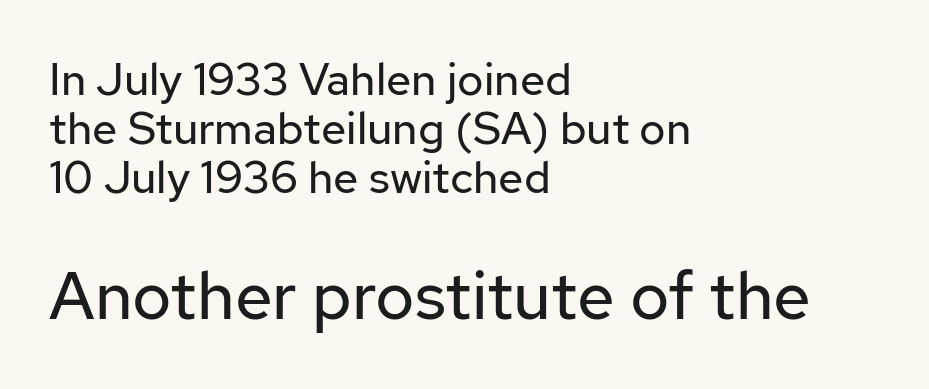
The paragraph has a hard left edge and a soft right edge. Does extra space separate the letters? No, they use regular spacing. Regarding leading, the lines here are crowded together. The words here are not underlined.
